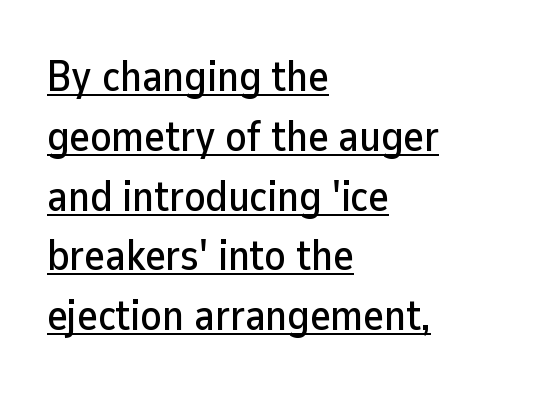
{"serif": "no", "italic": "no", "width": "normal", "stroke_contrast": "low", "x_height": "medium", "monospaced": "no", "underline": "yes", "align": "left", "line_spacing": "normal", "line_spacing_ratio": 1.39, "letter_spacing": "normal", "letter_spacing_em": 0.0, "glyph_px": 43}
